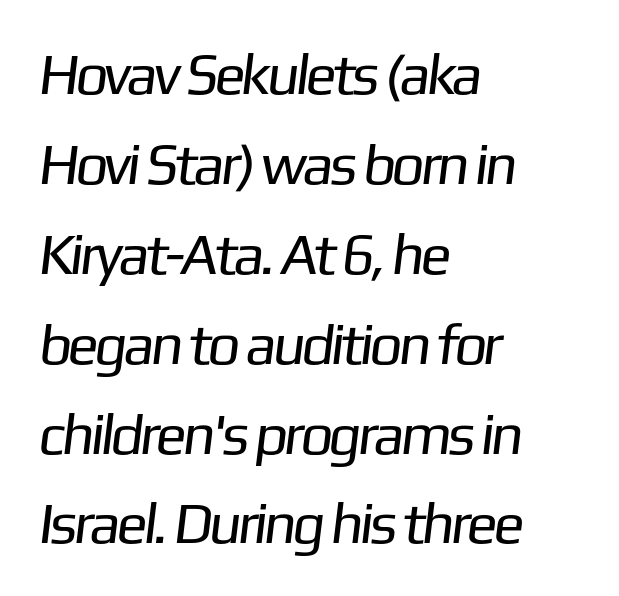
The image shows 58 px regular-weight sans-serif type; set left-aligned, normal line spacing (1.55x), normal letter spacing, not underlined; low stroke contrast and a medium x-height.
